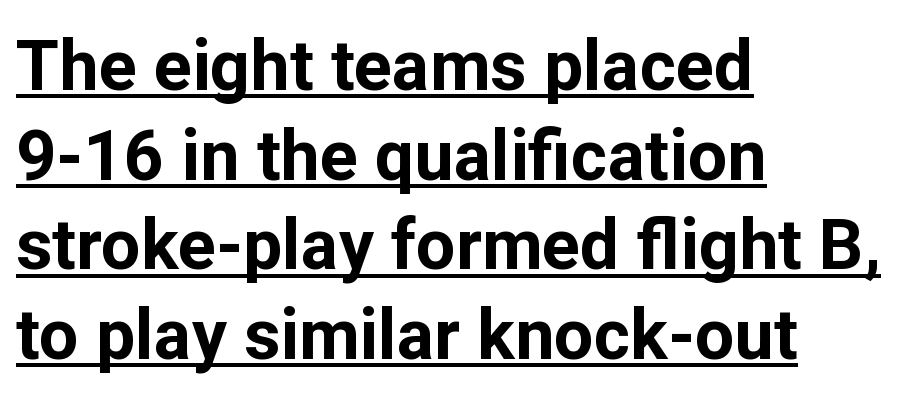
Q: Is the text bold? A: Yes.
Q: Is the text italic (slanted)? A: No, it is upright.
Q: Is the typeface a serif or a sans-serif typeface? A: Sans-serif.
Q: Is the text underlined? A: Yes.
Q: How is the paragraph aligned? A: Left-aligned.
Q: Is the spacing between letters normal or unusually wide? A: Normal.
Q: Is the spacing between lines tight, normal or loose? A: Normal.
Q: Width (condensed, normal, or wide)? A: Normal.
Q: Stroke contrast? A: Low.
Q: x-height? A: Medium.
Q: Monospaced? A: No.
